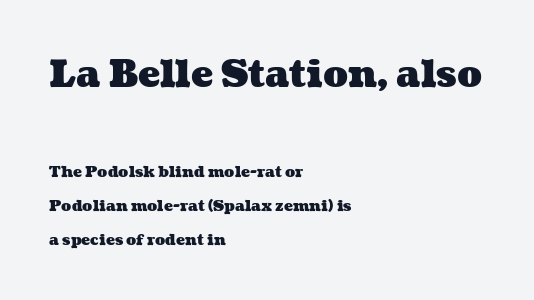
Spacing verdict: proportional, widths tailored to each character. Visually, the top section dominates because its glyphs are scaled up. Does the leading feel generous? Absolutely, it's lavish. A dark, heavy texture on the line: the type is bold. This sample is left-justified, so line endings fall wherever the words run out.
